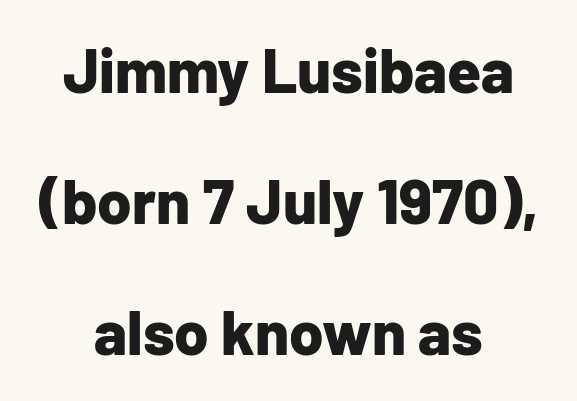
{"serif": "no", "italic": "no", "bold": "yes", "weight": "bold", "width": "normal", "stroke_contrast": "low", "x_height": "medium", "monospaced": "no", "underline": "no", "align": "center", "line_spacing": "loose", "line_spacing_ratio": 2.11, "letter_spacing": "normal", "letter_spacing_em": 0.0, "glyph_px": 62}
